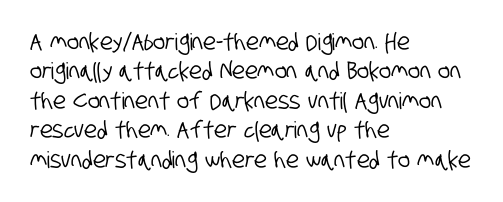
Q: Is the text underlined? A: No.
Q: How is the paragraph aligned? A: Left-aligned.
Q: Is the spacing between letters normal or unusually wide? A: Normal.
Q: Is the spacing between lines tight, normal or loose? A: Normal.
